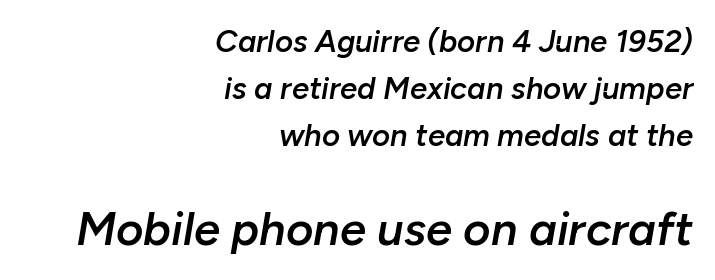
Q: Is the text bold? A: Semi-bold.
Q: Is the text italic (slanted)? A: Yes, it leans right by about 10 degrees.
Q: Is the text underlined? A: No.
Q: How is the paragraph aligned? A: Right-aligned.
Q: Is the spacing between letters normal or unusually wide? A: Normal.
Q: Is the spacing between lines tight, normal or loose? A: Normal.
Q: Which block of text is set in a larger size, the first (top) or the second (bottom)? A: The second (bottom) one.
Q: Width (condensed, normal, or wide)? A: Normal.
Q: Stroke contrast? A: Low.
Q: x-height? A: Medium.
Q: Monospaced? A: No.
